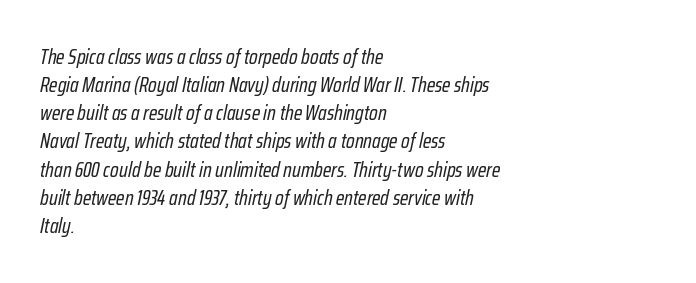
Q: Is the text bold? A: No.
Q: Is the text italic (slanted)? A: Yes, it leans right by about 12 degrees.
Q: Is the text underlined? A: No.
Q: How is the paragraph aligned? A: Left-aligned.
Q: Is the spacing between letters normal or unusually wide? A: Normal.
Q: Is the spacing between lines tight, normal or loose? A: Normal.
